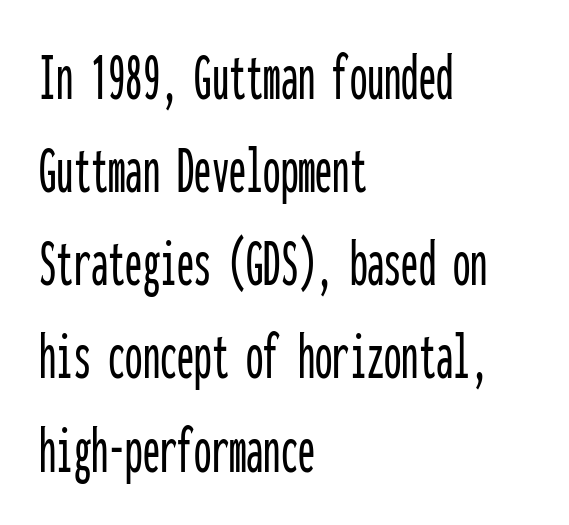
The image shows 69 px condensed sans-serif type, upright, monospaced; set left-aligned, normal line spacing (1.35x), normal letter spacing, not underlined; low stroke contrast and a medium x-height.
